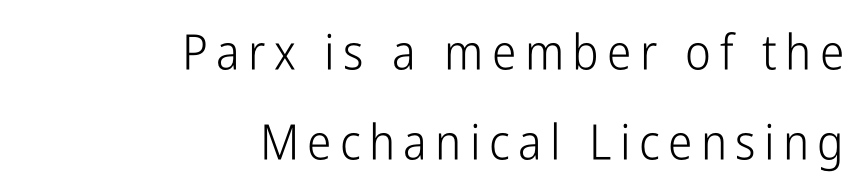
The font sits on the lighter half of the weight spectrum, regular included. Is this a fixed-width face? No — the glyphs have proportional, varying widths. Rendered with straight, roman letterforms. Typographically, this falls in the sans-serif category.
